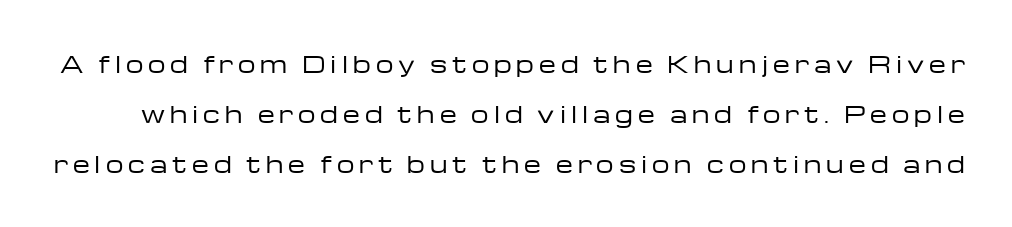
The image shows 22 px text type, upright; set loose line spacing (2.28x), unusually wide letter spacing (+0.23 em), not underlined.
